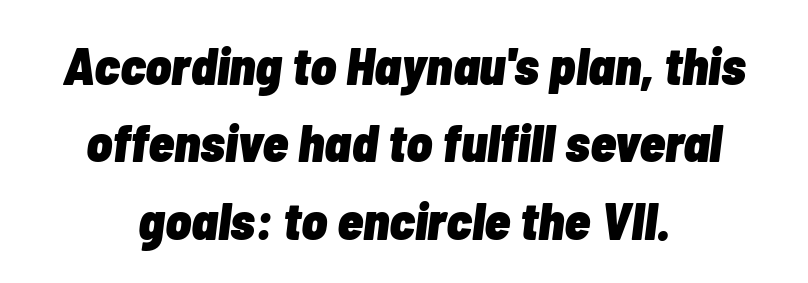
A typesetter would call this proportional, since set widths differ per character. Both edges are ragged and mirror each other, which tells us the setting is centered. Compared with typical body copy, the letter spacing here is the same. Just letters on the line, the space beneath them empty.
